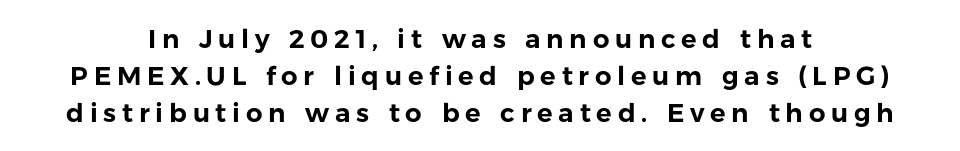
{"italic": "no", "underline": "no", "align": "center", "line_spacing": "normal", "line_spacing_ratio": 1.42, "letter_spacing": "wide", "letter_spacing_em": 0.22, "glyph_px": 26}
